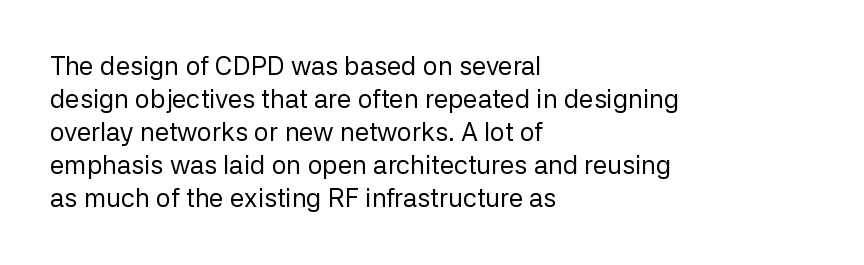
{"italic": "no", "bold": "no", "underline": "no", "align": "left", "line_spacing": "normal", "line_spacing_ratio": 1.27, "letter_spacing": "normal", "letter_spacing_em": 0.0, "glyph_px": 26}
